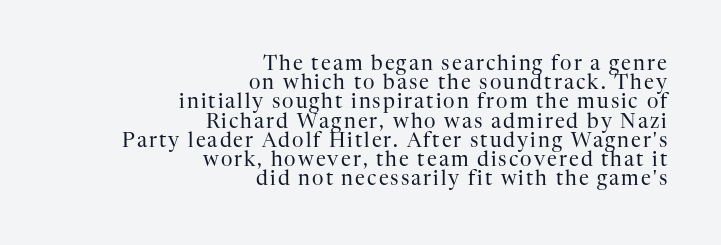
{"italic": "no", "bold": "no", "underline": "no", "align": "right", "line_spacing": "tight", "line_spacing_ratio": 0.96, "glyph_px": 20}
